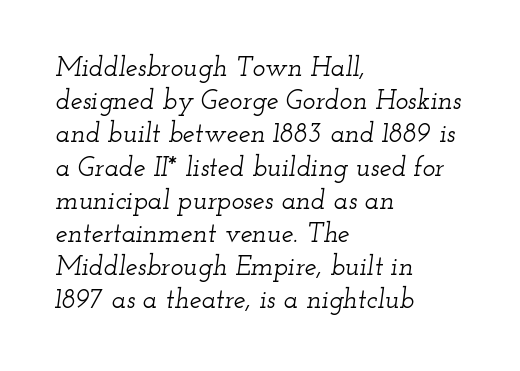
Q: Is the text italic (slanted)? A: Yes, it leans right by about 12 degrees.
Q: Is the text underlined? A: No.
Q: How is the paragraph aligned? A: Left-aligned.
Q: Is the spacing between letters normal or unusually wide? A: Normal.
